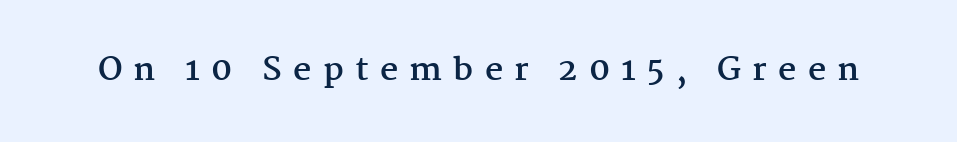
Q: Is the text bold? A: Yes.
Q: Is the text italic (slanted)? A: No, it is upright.
Q: Is the typeface a serif or a sans-serif typeface? A: Serif.
Q: Is the text underlined? A: No.
Q: Is the spacing between letters normal or unusually wide? A: Unusually wide.
Q: Width (condensed, normal, or wide)? A: Normal.
Q: Stroke contrast? A: Medium.
Q: x-height? A: Medium.
Q: Monospaced? A: No.
